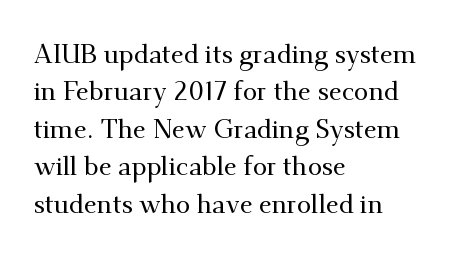
A typesetter would call this zero additional tracking. The string is rendered with underlining switched off. Reading down the block, your eye returns to a fixed left position each line. The lines sit at an ordinary, default distance from one another.
